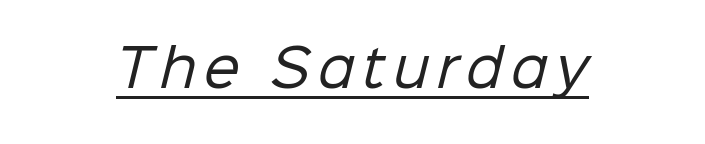
The font sits on the lighter half of the weight spectrum, regular included. This sample uses a sans-serif face. Do the characters align in a grid? No, the font is proportional. Compared with undecorated copy, this sample adds a rule below the words.
